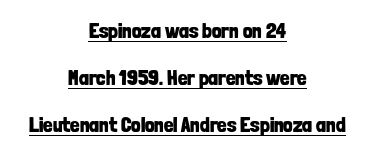
{"italic": "no", "bold": "yes", "underline": "yes", "align": "center", "line_spacing": "loose", "line_spacing_ratio": 2.24, "letter_spacing": "normal", "letter_spacing_em": 0.0, "glyph_px": 21}
